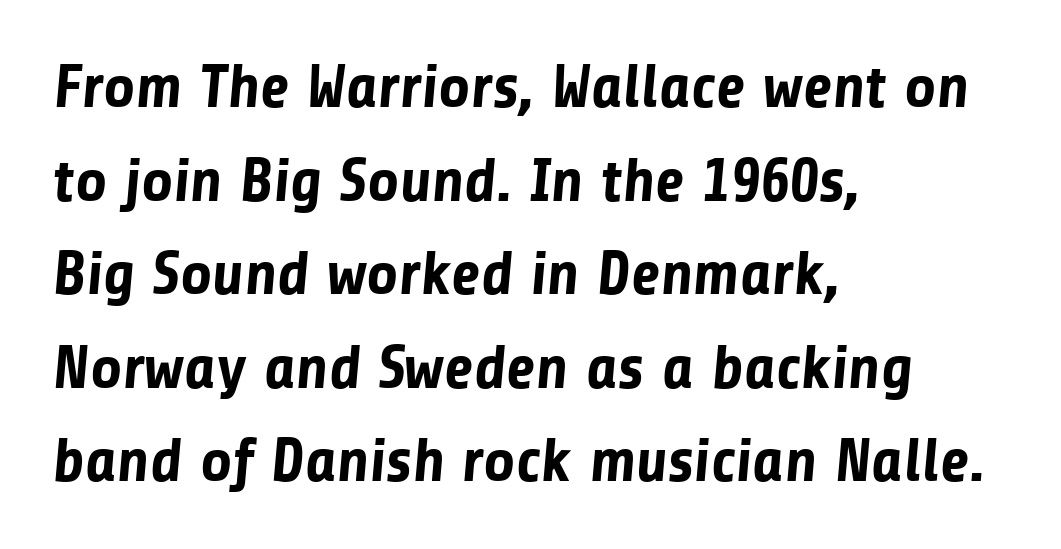
In terms of weight, the rendering is a true, heavy bold. How are the letters spaced? Ordinarily, with no added tracking. Unlike a traditional serif, this face leaves its strokes unadorned. Regarding leading, the lines here are spaced in the standard way. This sample has the flowing, uneven cadence of proportional lettering.
